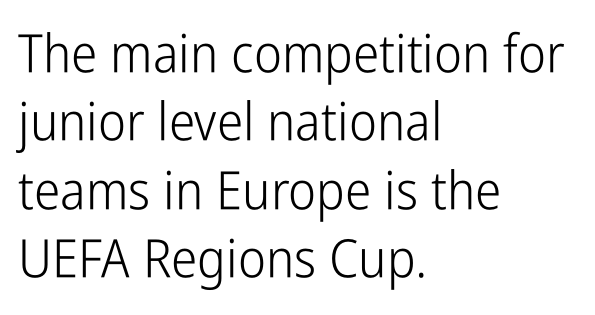
Rows of type keep a routine distance in the vertical direction. The glyphs in this specimen are sans serif. This sample is left-justified, so line endings fall wherever the words run out. Spacing between characters is what you'd get straight out of the box.
